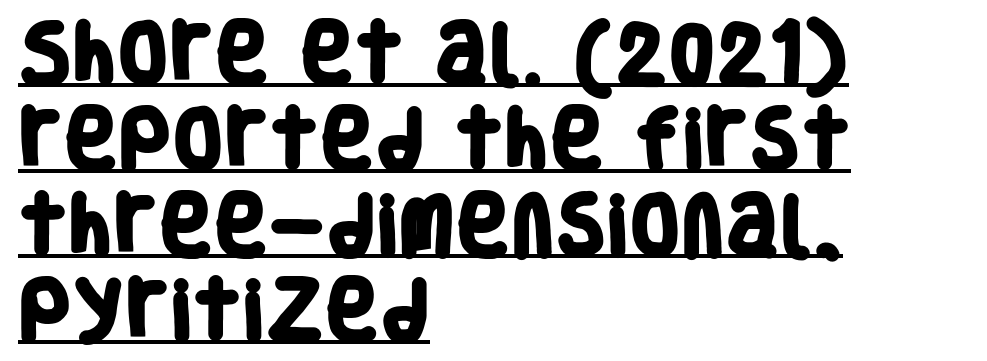
{"serif": "no", "bold": "yes", "weight": "heavy", "width": "condensed", "stroke_contrast": "low", "x_height": "large", "monospaced": "no", "underline": "yes", "align": "left", "line_spacing": "normal", "line_spacing_ratio": 1.3, "letter_spacing": "normal", "letter_spacing_em": 0.0, "glyph_px": 66}
